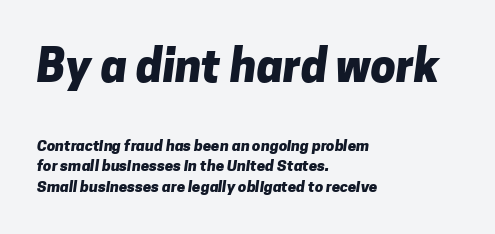
Has an underline been added? It has not. This rendering leaves character spacing at its baseline value. To sum up the face: it is a sans, with no serifs. Two sizes are in play, and the larger belongs to the first block. You could not count columns in this text — the font is proportionally spaced. Interline gaps are of average width in this sample.
